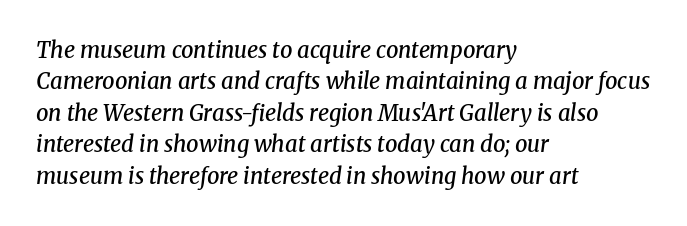
This rendering leaves character spacing at its baseline value. Does the weight exceed regular? Yes, but only to semibold. A typesetter would mark this as italic. Rule under the text: the space is simply empty. The ragged edge is on the right, which tells us the setting is flush left.
